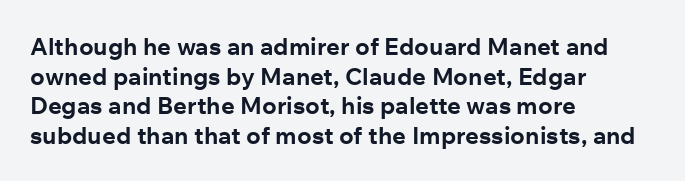
{"italic": "no", "bold": "yes", "underline": "no", "align": "left", "line_spacing_ratio": 1.23, "letter_spacing": "normal", "letter_spacing_em": 0.0, "glyph_px": 24}
